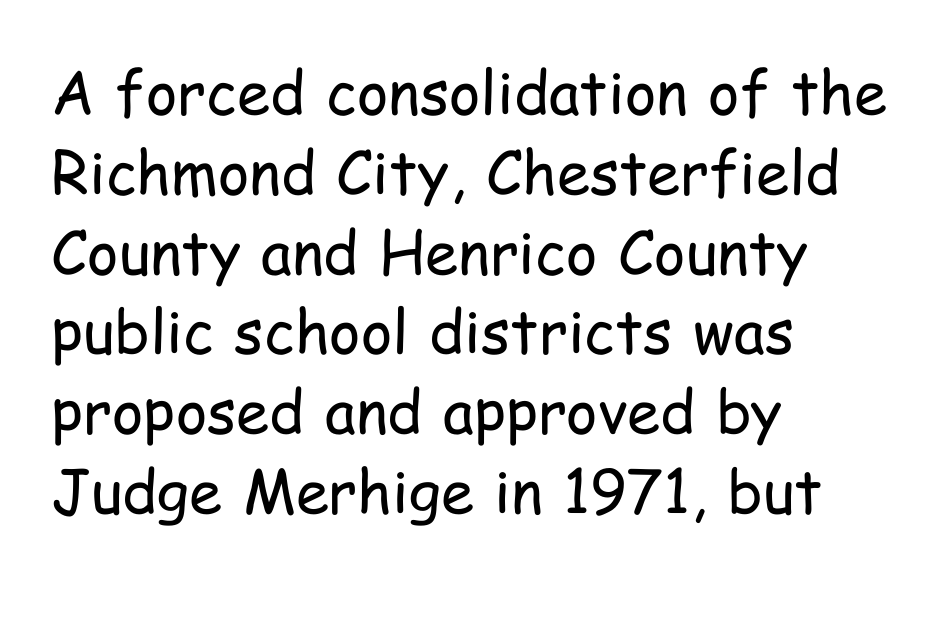
The image shows 60 px regular-weight, condensed sans-serif type, upright; set left-aligned, normal line spacing (1.33x), normal letter spacing, not underlined; low stroke contrast and a medium x-height.
